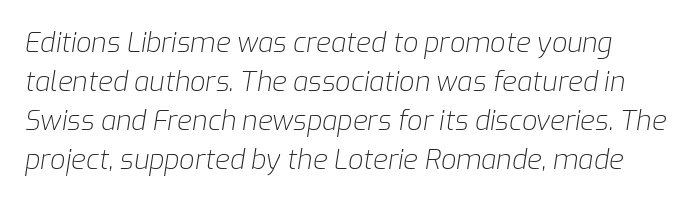
{"italic": "yes", "lean": "right", "slant_degrees": 9, "bold": "no", "underline": "no", "line_spacing": "normal", "line_spacing_ratio": 1.45, "letter_spacing": "normal", "letter_spacing_em": 0.0, "glyph_px": 27}
